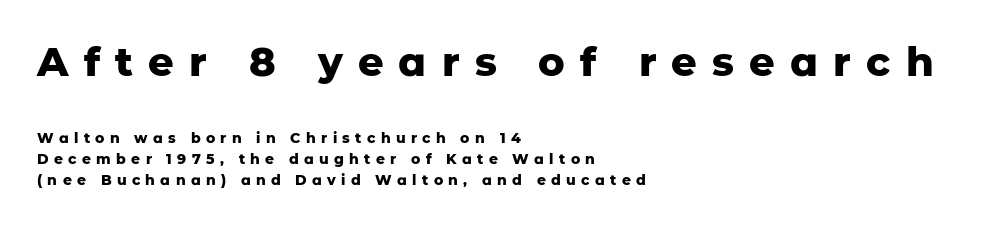
These lines have a slow, spaced-out rhythm from letter to letter. Regarding leading, the lines here are spaced in the standard way. Descenders hang freely into open space. These lines were composed using upright roman letters. Heft: maximum for text — a bold. If you squint, the top block still reads clearly — it's the larger of the two.
